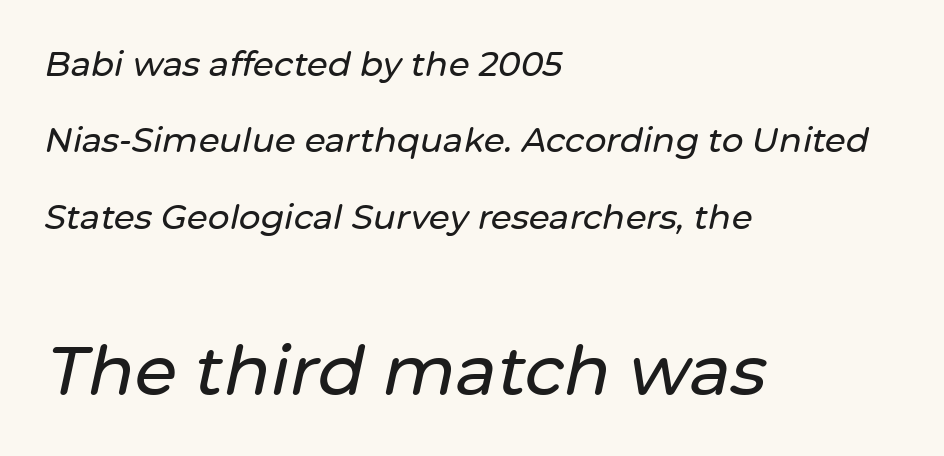
{"italic": "yes", "lean": "right", "slant_degrees": 12, "width": "normal", "stroke_contrast": "low", "x_height": "medium", "monospaced": "no", "underline": "no", "align": "left", "line_spacing": "loose", "line_spacing_ratio": 2.25, "letter_spacing": "normal", "letter_spacing_em": 0.0, "larger_block": "second", "size_ratio": 2.03, "glyph_px": 69}
